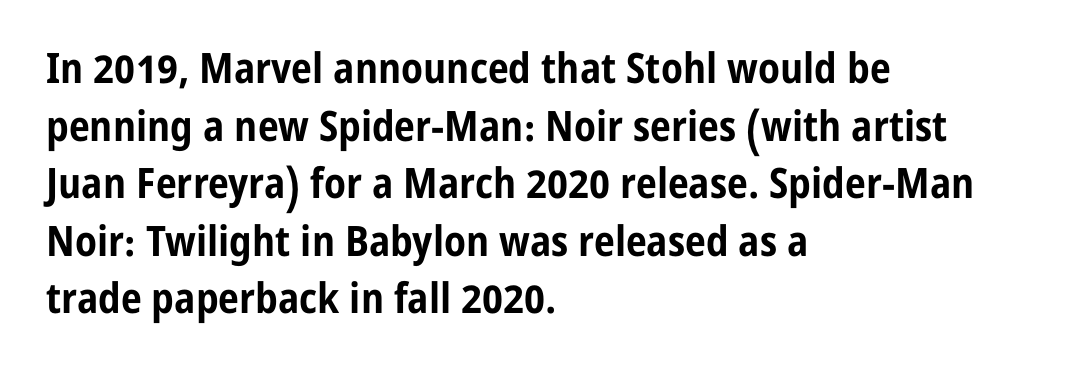
Q: Is the text bold? A: Yes.
Q: Is the text italic (slanted)? A: No, it is upright.
Q: Is the typeface a serif or a sans-serif typeface? A: Sans-serif.
Q: Is the text underlined? A: No.
Q: How is the paragraph aligned? A: Left-aligned.
Q: Is the spacing between letters normal or unusually wide? A: Normal.
Q: Is the spacing between lines tight, normal or loose? A: Normal.
Q: Width (condensed, normal, or wide)? A: Condensed.
Q: Stroke contrast? A: Low.
Q: x-height? A: Medium.
Q: Monospaced? A: No.
